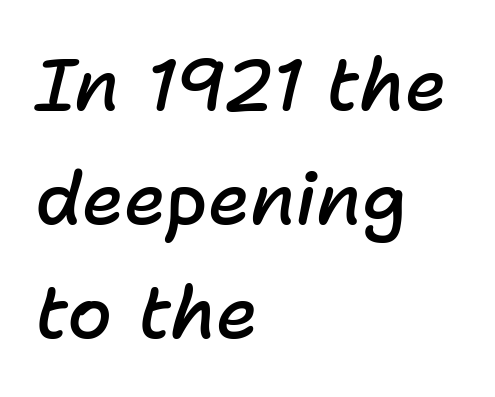
{"italic": "yes", "lean": "right", "slant_degrees": 11, "bold": "semi", "weight": "semibold", "width": "normal", "stroke_contrast": "low", "x_height": "medium", "monospaced": "no", "underline": "no", "align": "left", "line_spacing": "normal", "line_spacing_ratio": 1.56, "letter_spacing": "normal", "letter_spacing_em": 0.0, "glyph_px": 73}
